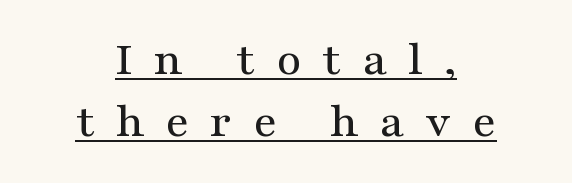
The image shows 48 px wide serif type, upright; set centered, normal line spacing (1.29x), unusually wide letter spacing (+0.44 em), underlined; medium stroke contrast and a medium x-height.
